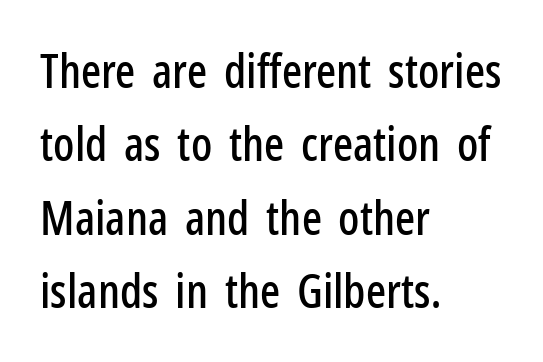
Normally led — the rows are evenly, conventionally spaced. Classification — sans serif. Every row of glyphs begins at an identical x-position on the left. The type is set solid horizontally, with unmodified tracking. Note the varied advance widths — an 'i' is clearly narrower than an 'm'. Notice how the stems are strictly vertical — no italics here.
